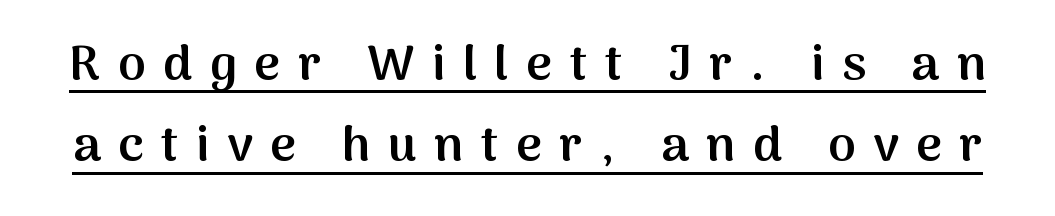
This rendering widens character spacing well past its baseline value. Vertically, the passage feels balanced, rows spaced as you'd expect. Character widths vary here, with narrow letters taking less room than wide ones. When letters stand straight like this, we call the style roman or upright. Serif or sans? Sans — the stroke terminals are bare.
